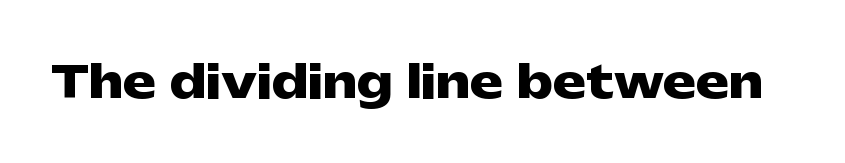
The image shows 44 px heavy, wide sans-serif type, upright; set normal letter spacing, not underlined; low stroke contrast and a medium x-height.
